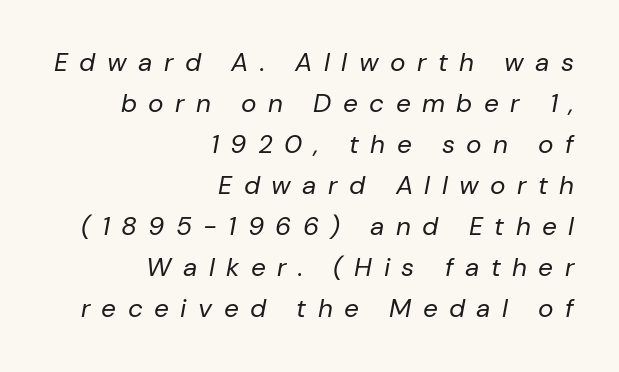
Glance below the letters and you will spot only blank space. Here the glyphs are tracked loosely, breaking word shapes into spaced letters. The lines in this sample share a right terminus and differ only in where they begin. Does the leading feel generous? No, just average. The font sits on the lighter half of the weight spectrum, regular included.
